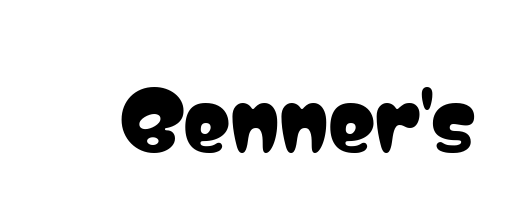
{"serif": "no", "italic": "no", "width": "condensed", "stroke_contrast": "low", "x_height": "medium", "monospaced": "no", "underline": "no", "letter_spacing": "normal", "letter_spacing_em": 0.0, "glyph_px": 79}
